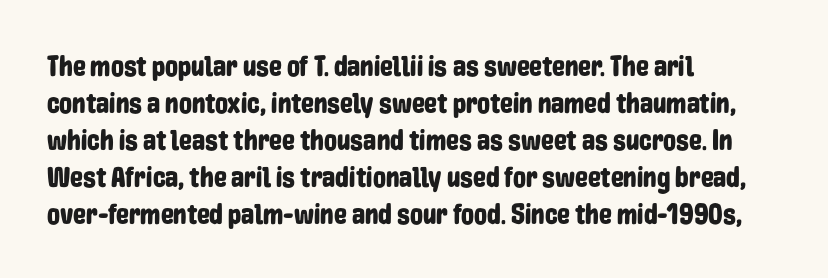
{"serif": "no", "italic": "no", "width": "condensed", "stroke_contrast": "low", "x_height": "medium", "monospaced": "no", "underline": "no", "align": "left", "line_spacing": "normal", "line_spacing_ratio": 1.28, "letter_spacing": "normal", "letter_spacing_em": 0.0, "glyph_px": 29}
